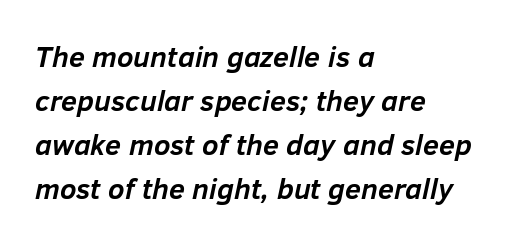
The image shows 29 px semibold type, italic (leaning right); set left-aligned, normal line spacing (1.52x), normal letter spacing, not underlined; low stroke contrast and a medium x-height.
